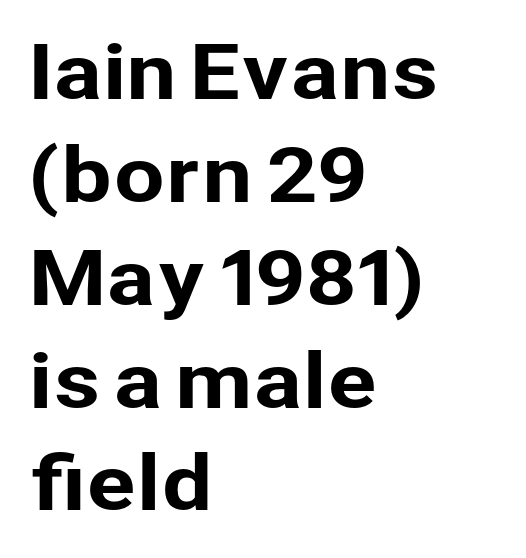
The image shows 74 px sans-serif type, upright; set left-aligned, normal line spacing (1.39x), normal letter spacing, not underlined; low stroke contrast and a medium x-height.
